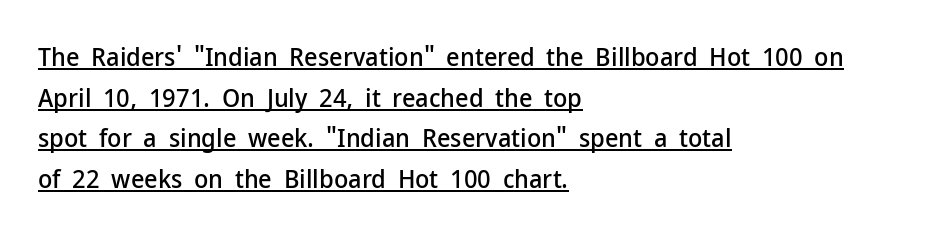
Q: Is the text italic (slanted)? A: No, it is upright.
Q: Is the text underlined? A: Yes.
Q: How is the paragraph aligned? A: Left-aligned.
Q: Is the spacing between letters normal or unusually wide? A: Normal.
Q: Is the spacing between lines tight, normal or loose? A: Normal.
